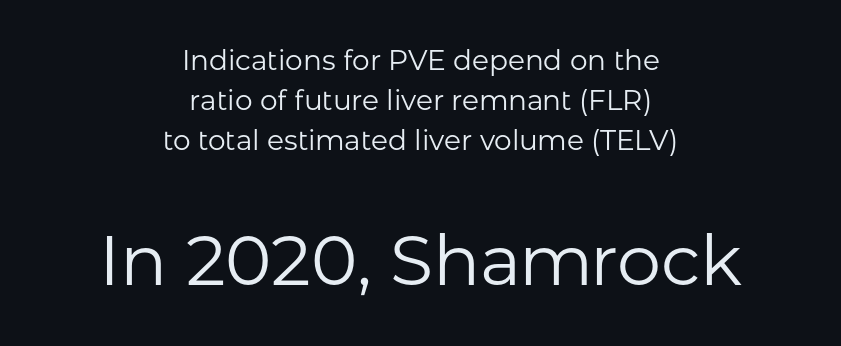
{"serif": "no", "italic": "no", "bold": "no", "weight": "regular", "width": "normal", "stroke_contrast": "low", "x_height": "medium", "monospaced": "no", "underline": "no", "align": "center", "line_spacing": "normal", "line_spacing_ratio": 1.42, "letter_spacing": "normal", "letter_spacing_em": 0.0, "larger_block": "second", "size_ratio": 2.5, "glyph_px": 70}
